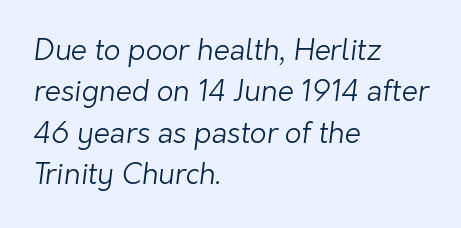
{"serif": "no", "bold": "no", "weight": "light", "width": "normal", "stroke_contrast": "low", "x_height": "medium", "monospaced": "no", "underline": "no", "align": "left", "line_spacing": "normal", "line_spacing_ratio": 1.43, "letter_spacing": "normal", "letter_spacing_em": 0.0, "glyph_px": 29}
